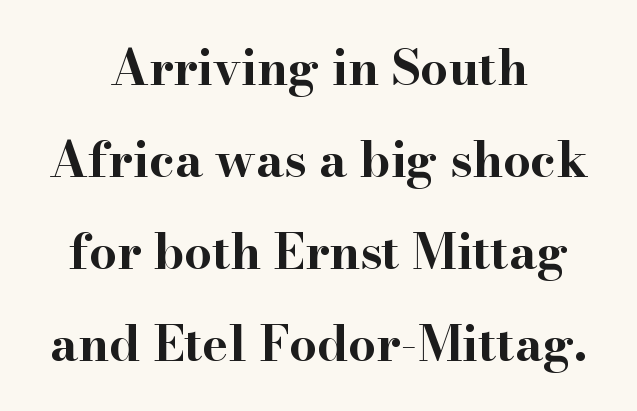
The image shows 49 px bold, wide serif type, upright; set centered, line spacing 1.88x, normal letter spacing, not underlined; high stroke contrast and a small x-height.
